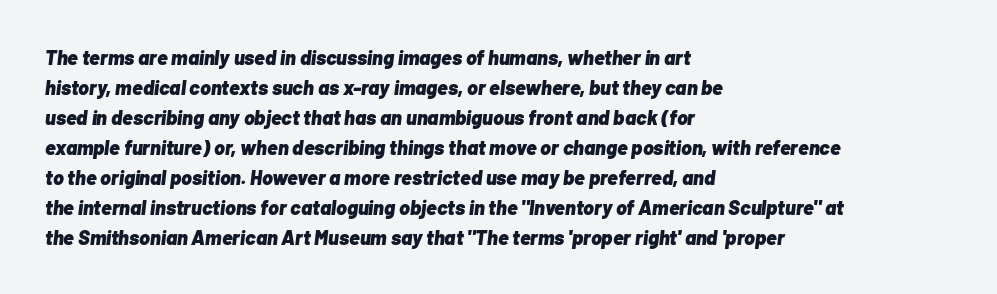
The image shows 20 px bold type, italic (leaning right); set left-aligned, normal line spacing (1.5x), normal letter spacing, not underlined.
